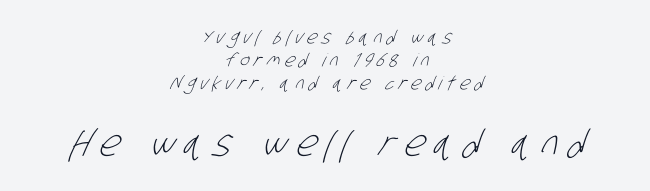
The image shows 36 px light, condensed sans-serif type; set centered, normal line spacing (1.28x), unusually wide letter spacing (+0.27 em), not underlined; the second (bottom) block is 2.0x larger; low stroke contrast and a large x-height.
